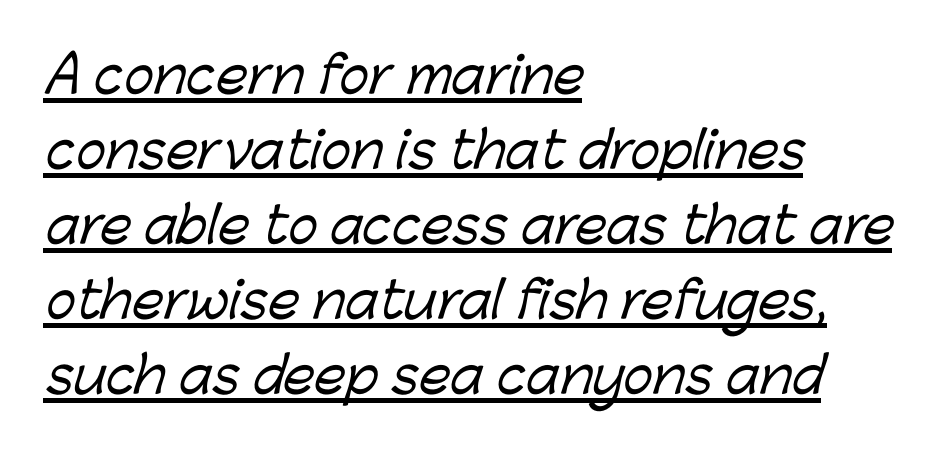
The image shows 50 px sans-serif type; set left-aligned, normal line spacing (1.5x), normal letter spacing, underlined; low stroke contrast and a medium x-height.
